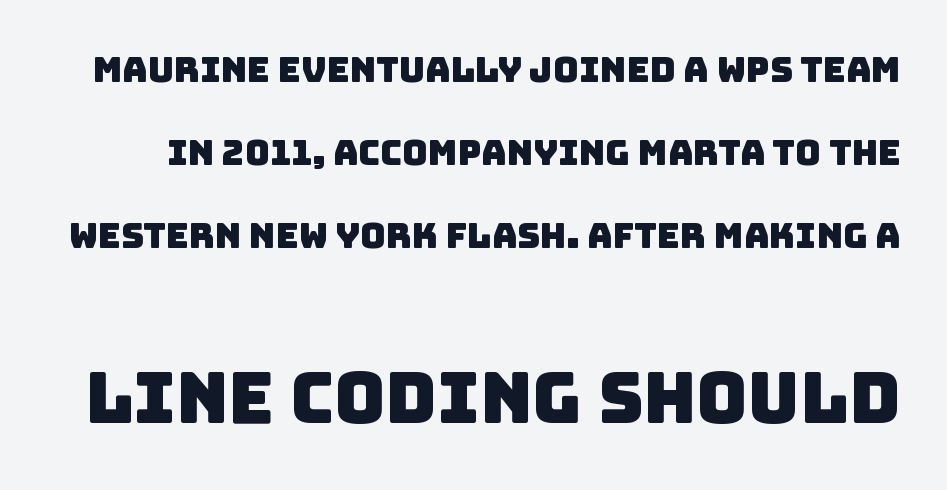
The image shows 70 px sans-serif type; set loose line spacing (2.37x), normal letter spacing, not underlined; the second (bottom) block is 2.0x larger; low stroke contrast and a large x-height.
